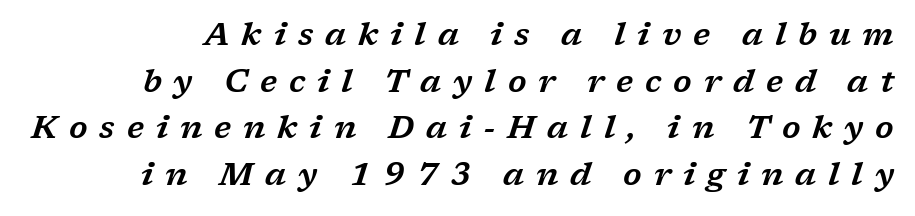
Q: Is the text italic (slanted)? A: Yes, it leans right by about 17 degrees.
Q: Is the typeface a serif or a sans-serif typeface? A: Serif.
Q: Is the text underlined? A: No.
Q: Is the spacing between letters normal or unusually wide? A: Unusually wide.
Q: Is the spacing between lines tight, normal or loose? A: Normal.
Q: Width (condensed, normal, or wide)? A: Wide.
Q: Stroke contrast? A: Low.
Q: x-height? A: Medium.
Q: Monospaced? A: No.
